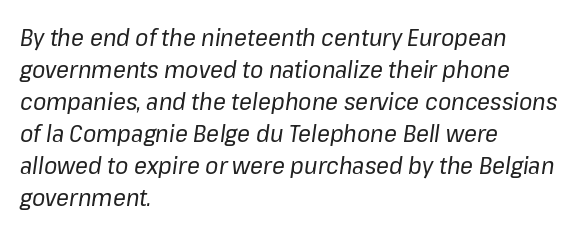
{"italic": "yes", "lean": "right", "slant_degrees": 8, "bold": "no", "underline": "no", "align": "left", "line_spacing": "normal", "line_spacing_ratio": 1.33, "letter_spacing": "normal", "letter_spacing_em": 0.0, "glyph_px": 24}
